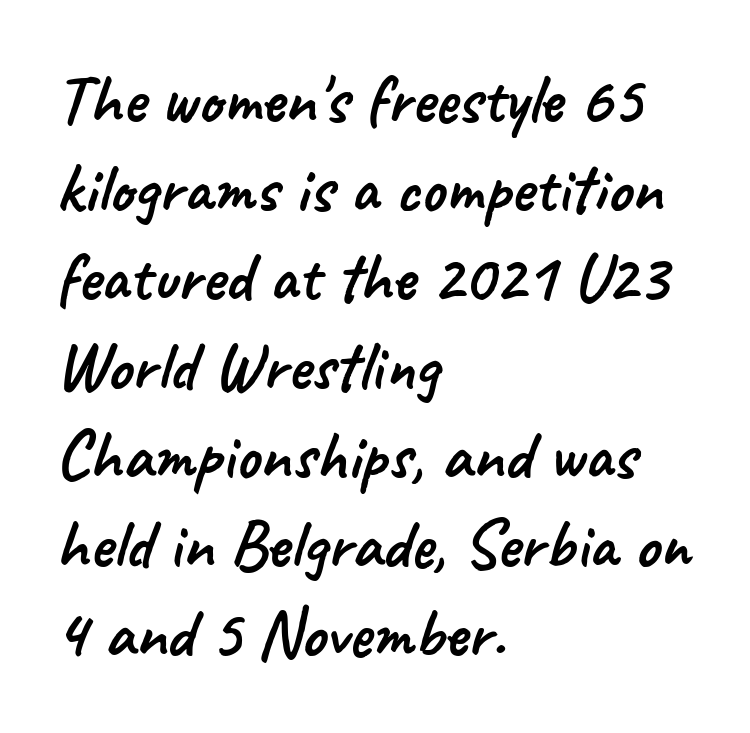
{"serif": "no", "width": "normal", "stroke_contrast": "low", "x_height": "small", "monospaced": "no", "underline": "no", "align": "left", "line_spacing": "normal", "line_spacing_ratio": 1.29, "letter_spacing": "normal", "letter_spacing_em": 0.0, "glyph_px": 69}
